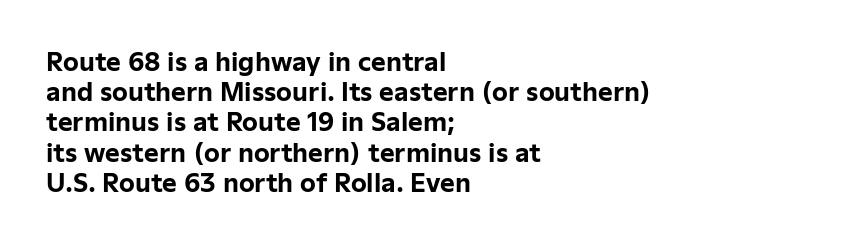
The passage shown is emphatically bold. The space directly below the letters is spotless. Tracking here is standard; glyphs follow each other at the usual distance. Where is the straight margin? On the left.
